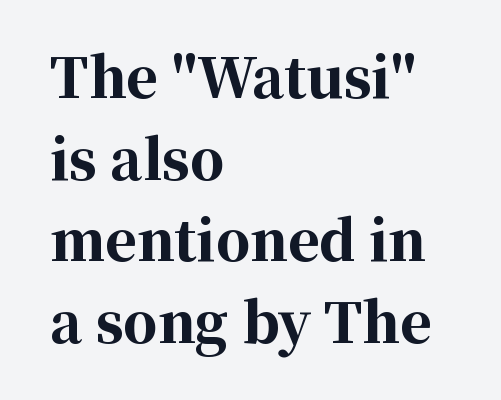
{"serif": "yes", "italic": "no", "bold": "yes", "weight": "bold", "width": "normal", "stroke_contrast": "high", "x_height": "medium", "monospaced": "no", "underline": "no", "align": "left", "line_spacing": "normal", "line_spacing_ratio": 1.51, "letter_spacing": "normal", "letter_spacing_em": 0.0, "glyph_px": 54}
